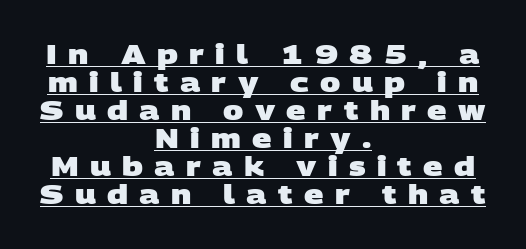
Q: Is the text bold? A: Yes.
Q: Is the text underlined? A: Yes.
Q: How is the paragraph aligned? A: Centered.
Q: Is the spacing between letters normal or unusually wide? A: Unusually wide.
Q: Is the spacing between lines tight, normal or loose? A: Tight.
